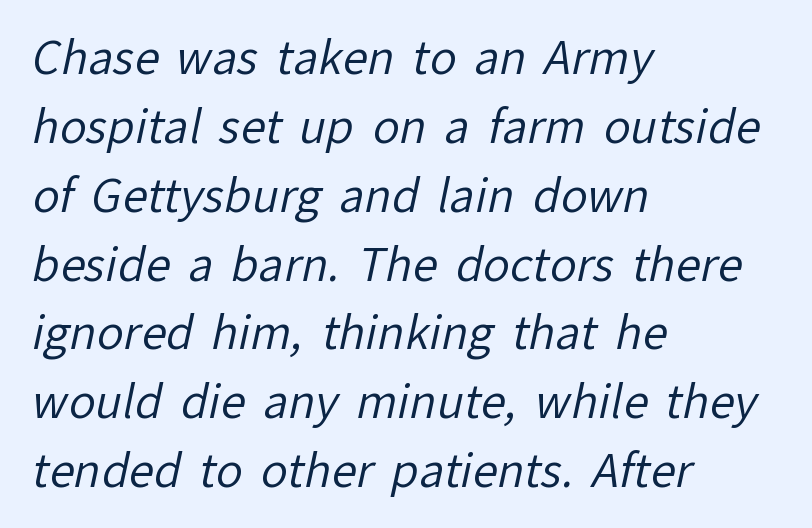
{"serif": "no", "bold": "no", "weight": "regular", "width": "normal", "stroke_contrast": "low", "x_height": "medium", "monospaced": "no", "underline": "no", "align": "left", "line_spacing": "normal", "line_spacing_ratio": 1.53, "letter_spacing": "normal", "letter_spacing_em": 0.0, "glyph_px": 45}
